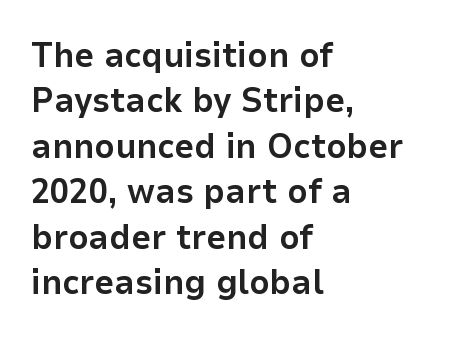
{"serif": "no", "italic": "no", "bold": "yes", "weight": "bold", "width": "normal", "stroke_contrast": "low", "x_height": "medium", "monospaced": "no", "underline": "no", "align": "left", "line_spacing": "normal", "line_spacing_ratio": 1.3, "letter_spacing": "normal", "letter_spacing_em": 0.0, "glyph_px": 35}
